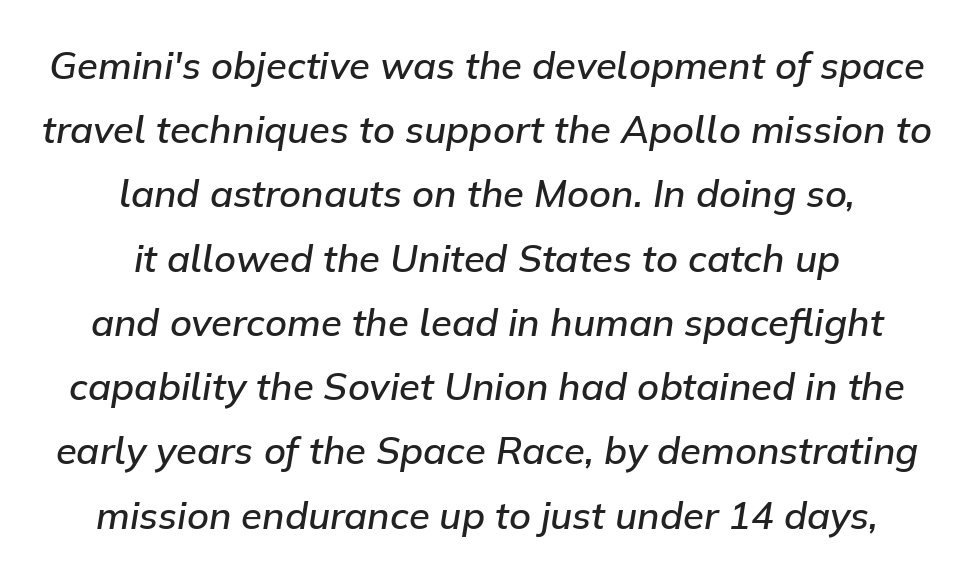
The image shows 38 px semibold type, italic (leaning right); set centered, normal line spacing (1.69x), normal letter spacing, not underlined; low stroke contrast and a medium x-height.
